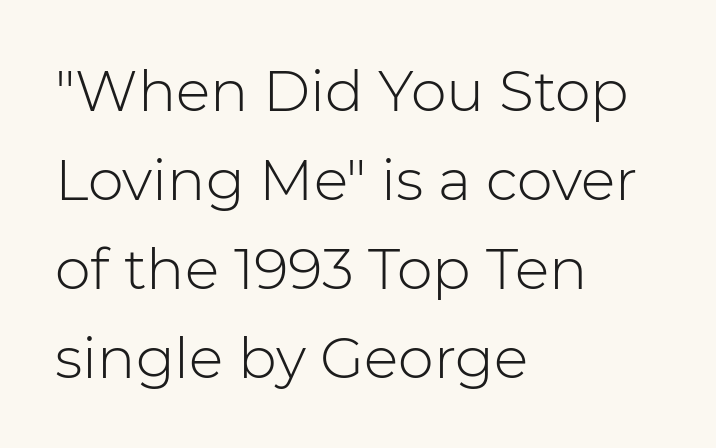
{"serif": "no", "italic": "no", "bold": "no", "weight": "light", "width": "normal", "stroke_contrast": "low", "x_height": "medium", "monospaced": "no", "underline": "no", "align": "left", "line_spacing": "normal", "line_spacing_ratio": 1.56, "letter_spacing": "normal", "letter_spacing_em": 0.0, "glyph_px": 57}
